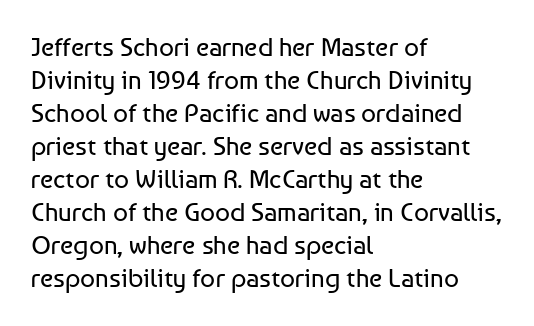
When letters stand straight like this, we call the style roman or upright. These lines sit exactly where default settings would place them. Students, note that the glyphs here touch the page at normal intervals. The passage shown is not bold in any degree. In CSS terms this would be text-align: left. Underlining? Definitely not there.
